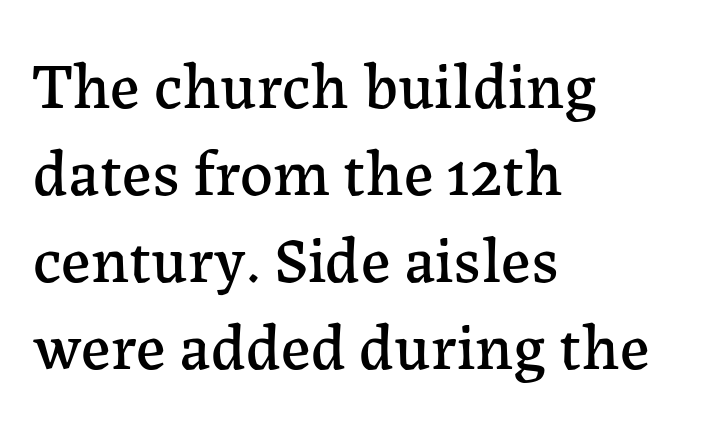
{"serif": "yes", "italic": "no", "width": "normal", "stroke_contrast": "low", "x_height": "medium", "monospaced": "no", "underline": "no", "align": "left", "line_spacing": "normal", "line_spacing_ratio": 1.34, "letter_spacing": "normal", "letter_spacing_em": 0.0, "glyph_px": 65}
